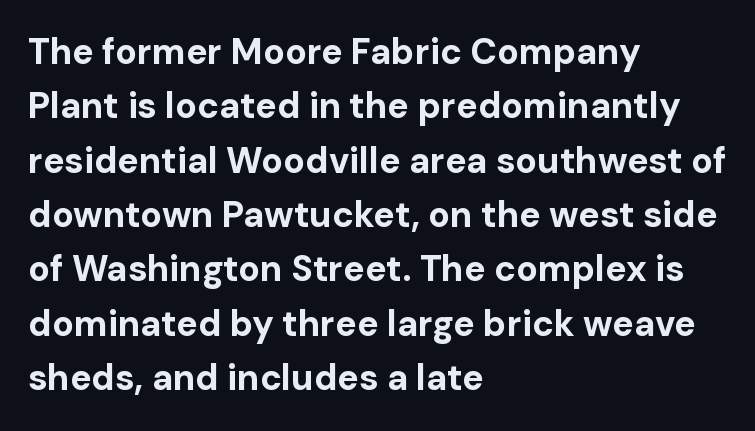
{"serif": "no", "italic": "no", "bold": "yes", "weight": "bold", "width": "normal", "stroke_contrast": "low", "x_height": "medium", "monospaced": "no", "underline": "no", "align": "left", "line_spacing": "normal", "line_spacing_ratio": 1.51, "letter_spacing": "normal", "letter_spacing_em": 0.0, "glyph_px": 36}
